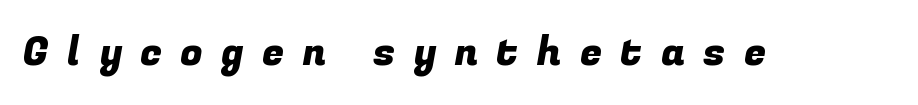
Words float on clear page, feet unadorned. The line texture is sparse and dotted thanks to wide tracking. Nope, no serifs anywhere on these letters. Looks like regular typesetting: each glyph gets only the width it needs.
